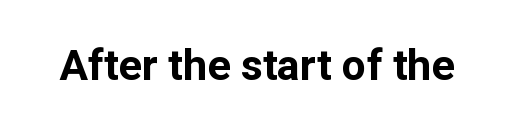
Q: Is the text bold? A: Yes.
Q: Is the text italic (slanted)? A: No, it is upright.
Q: Is the typeface a serif or a sans-serif typeface? A: Sans-serif.
Q: Is the text underlined? A: No.
Q: Is the spacing between letters normal or unusually wide? A: Normal.
Q: Width (condensed, normal, or wide)? A: Normal.
Q: Stroke contrast? A: Low.
Q: x-height? A: Medium.
Q: Monospaced? A: No.
